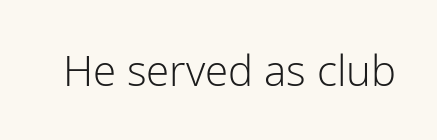
The image shows 42 px light sans-serif type, upright; set normal letter spacing, not underlined; low stroke contrast and a medium x-height.
